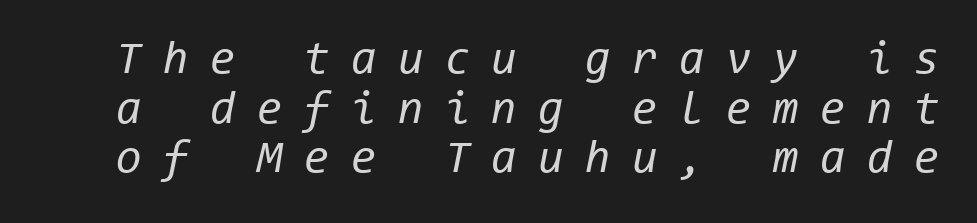
Q: Is the text bold? A: No.
Q: Is the text italic (slanted)? A: Yes, it leans right by about 11 degrees.
Q: Is the text underlined? A: No.
Q: Is the spacing between letters normal or unusually wide? A: Unusually wide.
Q: Is the spacing between lines tight, normal or loose? A: Tight.
Q: Width (condensed, normal, or wide)? A: Normal.
Q: Stroke contrast? A: Low.
Q: x-height? A: Medium.
Q: Monospaced? A: Yes.
